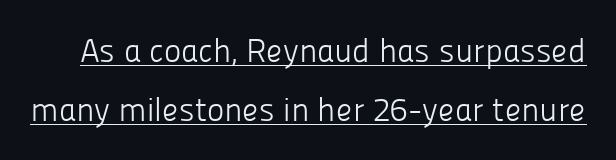
Are there feet on the stems? There aren't — it's a sans. Do the letters lean? They stand straight. This rendering features underlined lettering. The face used here is proportionally spaced, like ordinary book or web type. Compared with a typical body face, this is equally light or lighter still.
